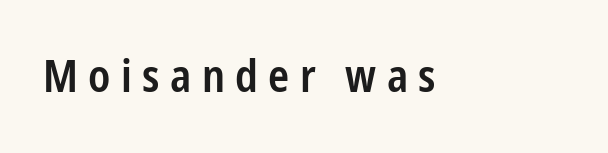
Unlike a traditional serif, this face leaves its strokes unadorned. Plain, unruled lines of type. Italic: no, the glyphs are upright roman. Looks like regular typesetting: each glyph gets only the width it needs. The letters are spread apart with noticeably loose tracking.
